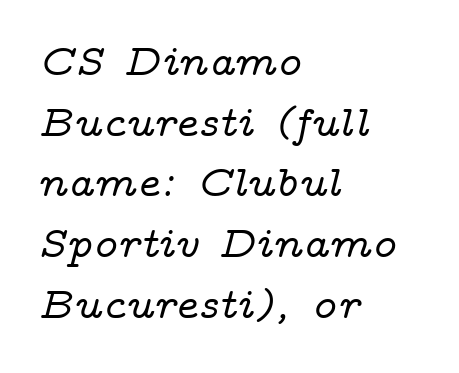
{"serif": "yes", "italic": "yes", "lean": "right", "slant_degrees": 14, "width": "wide", "stroke_contrast": "low", "x_height": "medium", "monospaced": "no", "underline": "no", "align": "left", "line_spacing": "normal", "line_spacing_ratio": 1.38, "letter_spacing": "normal", "letter_spacing_em": 0.0, "glyph_px": 44}
